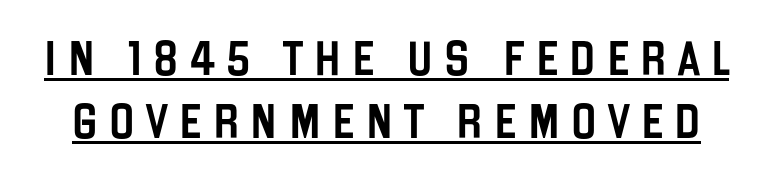
The image shows 34 px condensed sans-serif type, upright; set line spacing 1.84x, unusually wide letter spacing (+0.33 em), underlined; low stroke contrast and a large x-height.
